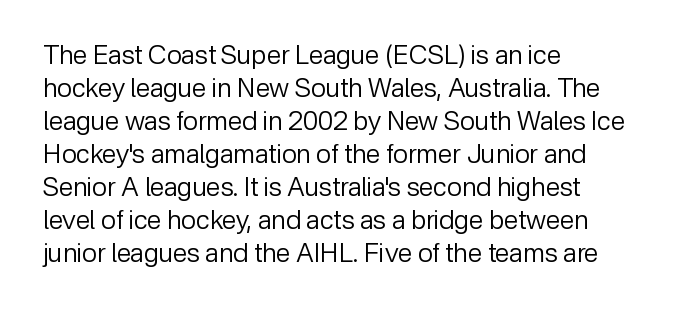
Q: Is the text bold? A: No.
Q: Is the text italic (slanted)? A: No, it is upright.
Q: Is the text underlined? A: No.
Q: How is the paragraph aligned? A: Left-aligned.
Q: Is the spacing between letters normal or unusually wide? A: Normal.
Q: Is the spacing between lines tight, normal or loose? A: Normal.
